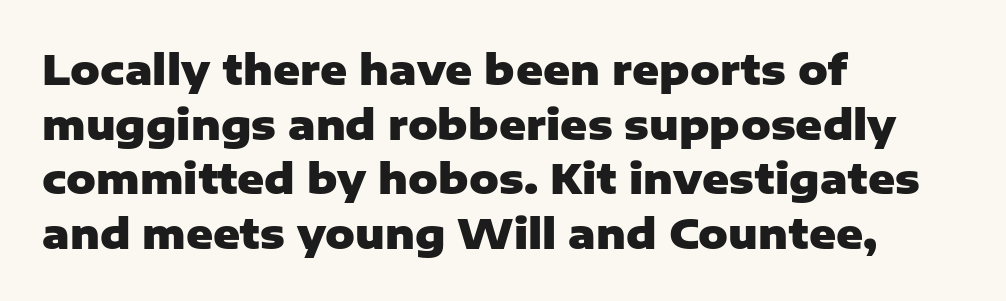
Q: Is the text bold? A: Yes.
Q: Is the text italic (slanted)? A: No, it is upright.
Q: Is the typeface a serif or a sans-serif typeface? A: Sans-serif.
Q: Is the text underlined? A: No.
Q: How is the paragraph aligned? A: Left-aligned.
Q: Is the spacing between letters normal or unusually wide? A: Normal.
Q: Is the spacing between lines tight, normal or loose? A: Normal.
Q: Width (condensed, normal, or wide)? A: Normal.
Q: Stroke contrast? A: Low.
Q: x-height? A: Medium.
Q: Monospaced? A: No.
